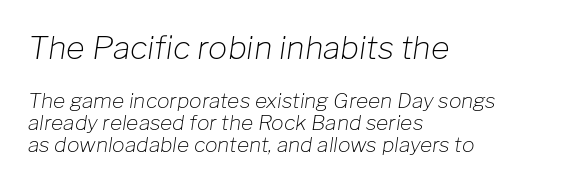
Q: Is the text bold? A: No.
Q: Is the text italic (slanted)? A: Yes, it leans right by about 8 degrees.
Q: Is the text underlined? A: No.
Q: How is the paragraph aligned? A: Left-aligned.
Q: Is the spacing between letters normal or unusually wide? A: Normal.
Q: Is the spacing between lines tight, normal or loose? A: Tight.
Q: Which block of text is set in a larger size, the first (top) or the second (bottom)? A: The first (top) one.
Q: Width (condensed, normal, or wide)? A: Normal.
Q: Stroke contrast? A: Low.
Q: x-height? A: Medium.
Q: Monospaced? A: No.
